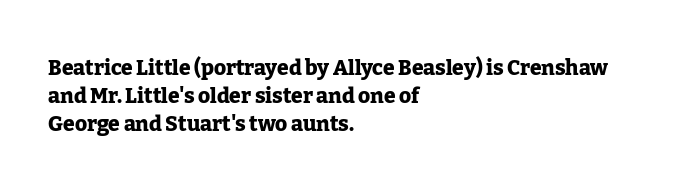
Q: Is the text bold? A: Yes.
Q: Is the text italic (slanted)? A: No, it is upright.
Q: Is the text underlined? A: No.
Q: How is the paragraph aligned? A: Left-aligned.
Q: Is the spacing between letters normal or unusually wide? A: Normal.
Q: Is the spacing between lines tight, normal or loose? A: Normal.
